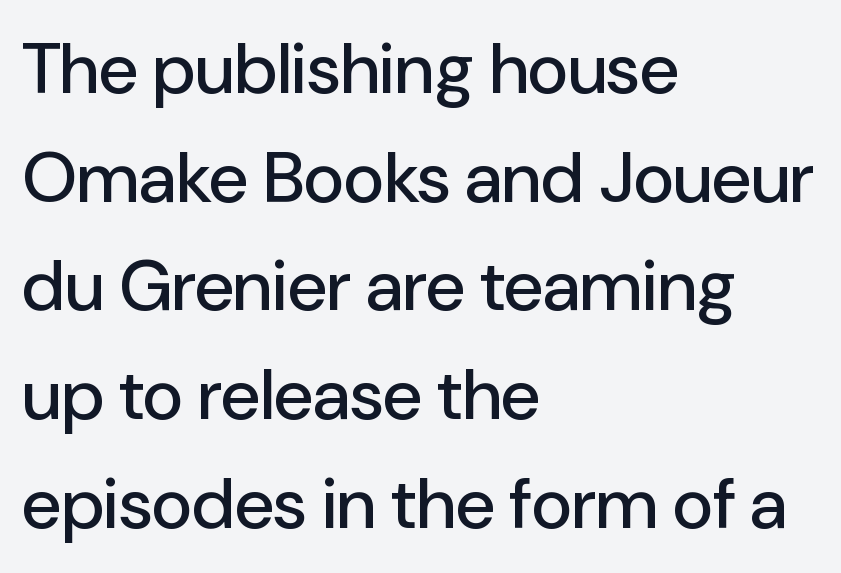
If you drew a line through each stem, it would be perfectly vertical. The letters sit at their default tracking, neither squeezed nor spread. Spacing verdict: proportional, widths tailored to each character. A normal amount of white space separates one row of letters from the next. Note: no serifs on the glyphs.
